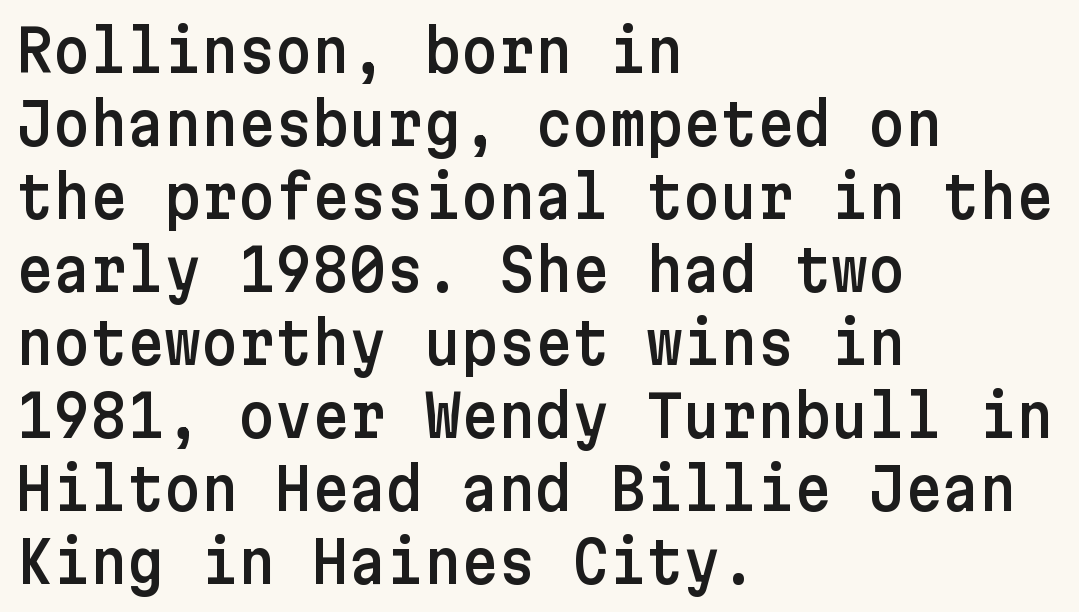
Notice how descenders clear the ascenders below comfortably — that's standard leading. In terms of posture, this sample is upright. Short and long lines alike share a common starting point at left. No word sits above an underline. Note: no serifs on the glyphs. Caption: standard tracking, unaltered.
